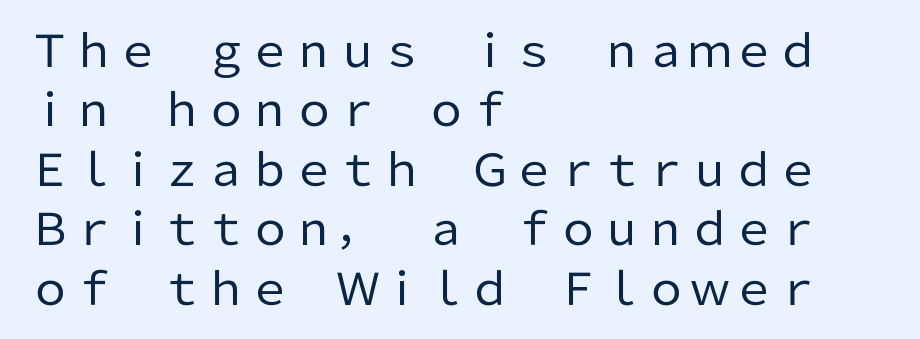
Q: Is the text bold? A: No.
Q: Is the text italic (slanted)? A: No, it is upright.
Q: Is the typeface a serif or a sans-serif typeface? A: Sans-serif.
Q: Is the text underlined? A: No.
Q: How is the paragraph aligned? A: Left-aligned.
Q: Is the spacing between letters normal or unusually wide? A: Normal.
Q: Is the spacing between lines tight, normal or loose? A: Normal.
Q: Width (condensed, normal, or wide)? A: Normal.
Q: Stroke contrast? A: Low.
Q: x-height? A: Medium.
Q: Monospaced? A: No.
